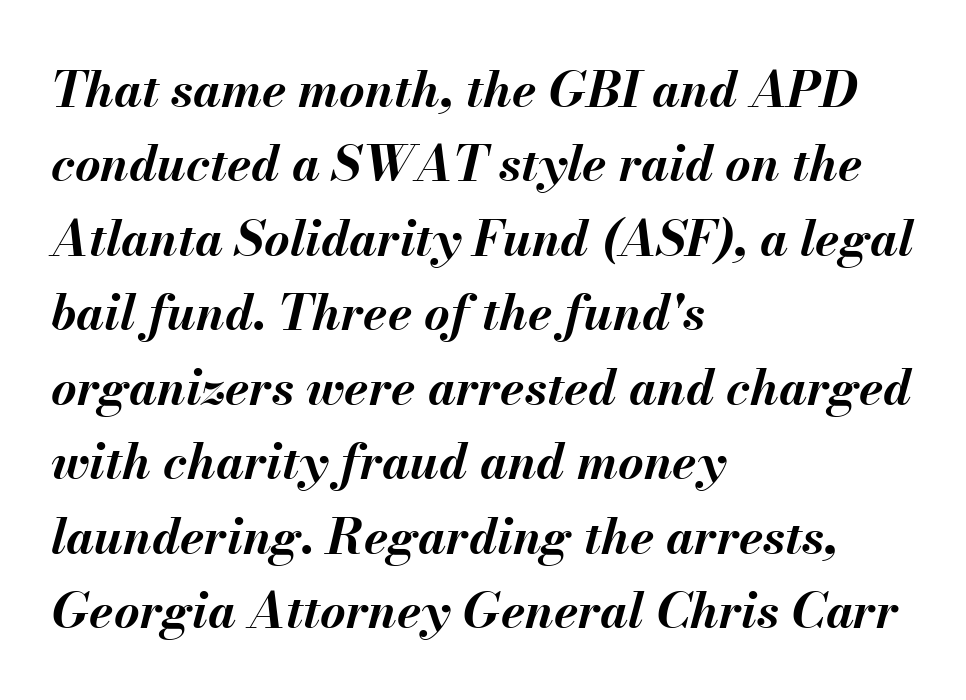
Q: Is the text bold? A: Yes.
Q: Is the text italic (slanted)? A: Yes, it leans right by about 13 degrees.
Q: Is the text underlined? A: No.
Q: How is the paragraph aligned? A: Left-aligned.
Q: Is the spacing between letters normal or unusually wide? A: Normal.
Q: Is the spacing between lines tight, normal or loose? A: Normal.
Q: Width (condensed, normal, or wide)? A: Normal.
Q: Stroke contrast? A: Medium.
Q: x-height? A: Small.
Q: Monospaced? A: No.
